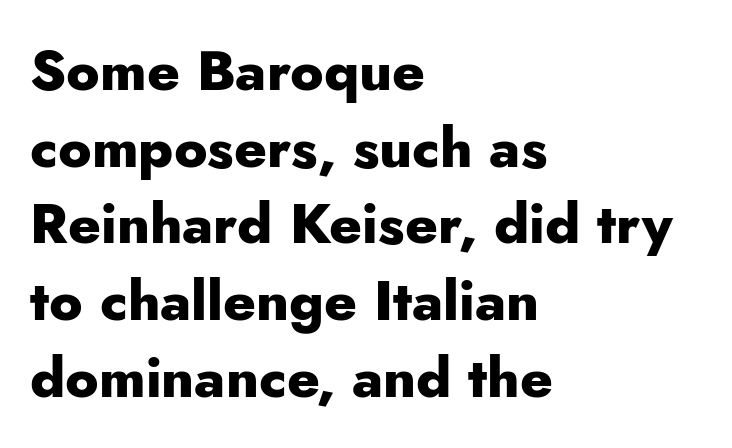
{"serif": "no", "italic": "no", "bold": "yes", "weight": "heavy", "width": "normal", "stroke_contrast": "low", "x_height": "small", "monospaced": "no", "underline": "no", "align": "left", "line_spacing": "normal", "line_spacing_ratio": 1.37, "letter_spacing": "normal", "letter_spacing_em": 0.0, "glyph_px": 56}
